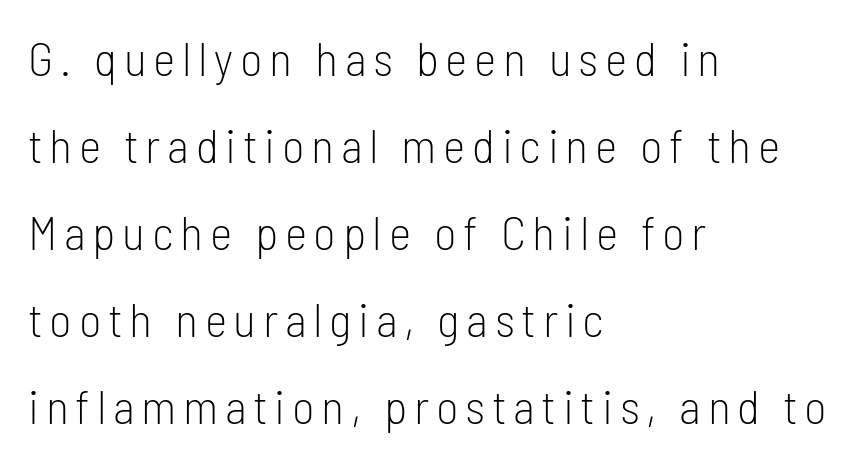
{"serif": "no", "italic": "no", "bold": "no", "weight": "light", "width": "condensed", "stroke_contrast": "low", "x_height": "medium", "monospaced": "no", "underline": "no", "align": "left", "line_spacing_ratio": 1.81, "glyph_px": 48}
